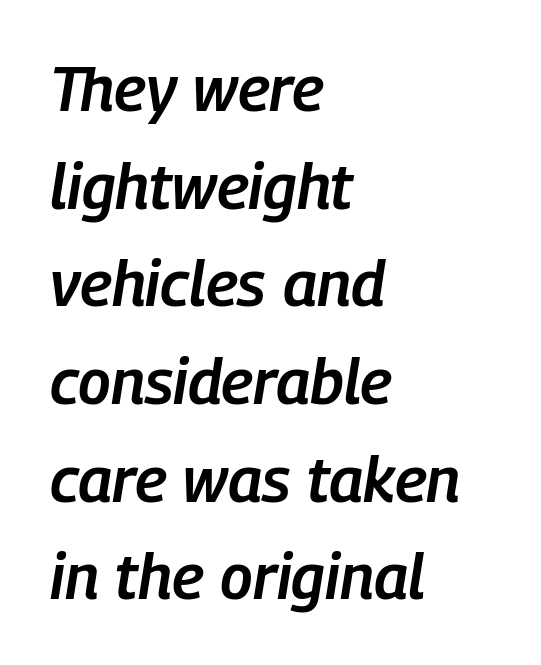
{"italic": "yes", "lean": "right", "slant_degrees": 9, "bold": "semi", "weight": "semibold", "width": "condensed", "stroke_contrast": "low", "x_height": "medium", "monospaced": "no", "underline": "no", "align": "left", "line_spacing": "normal", "line_spacing_ratio": 1.55, "letter_spacing": "normal", "letter_spacing_em": 0.0, "glyph_px": 63}
